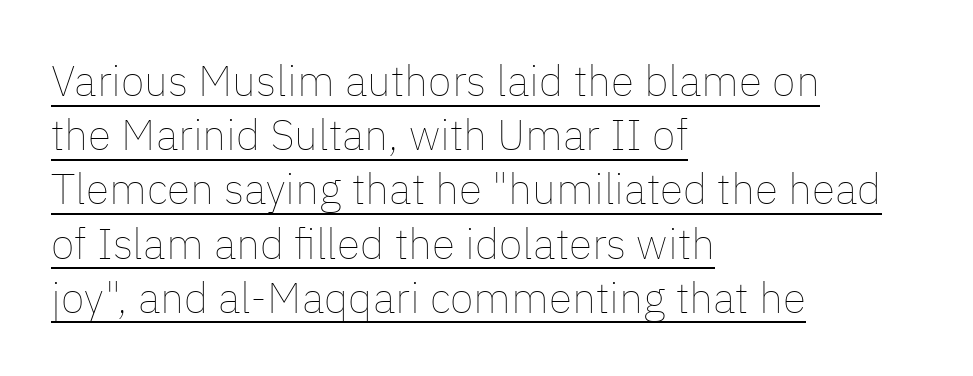
Q: Is the text bold? A: No.
Q: Is the text italic (slanted)? A: No, it is upright.
Q: Is the text underlined? A: Yes.
Q: How is the paragraph aligned? A: Left-aligned.
Q: Is the spacing between letters normal or unusually wide? A: Normal.
Q: Is the spacing between lines tight, normal or loose? A: Normal.
Q: Width (condensed, normal, or wide)? A: Normal.
Q: Stroke contrast? A: Low.
Q: x-height? A: Medium.
Q: Monospaced? A: No.
